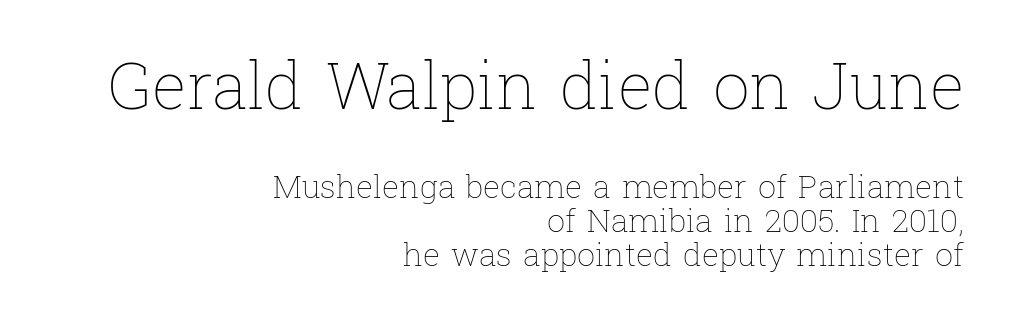
Is the stroke heavy? The answer is a plain regular-or-lighter. The earlier block is typeset at a bigger size than the later block. Teacher's note: observe the even right margin — that is flush-right alignment. Is the letter spacing exaggerated? No — it looks like the ordinary default. Horizontal bands of white between lines are thin slivers. Unmarked baselines from the first word to the last.
